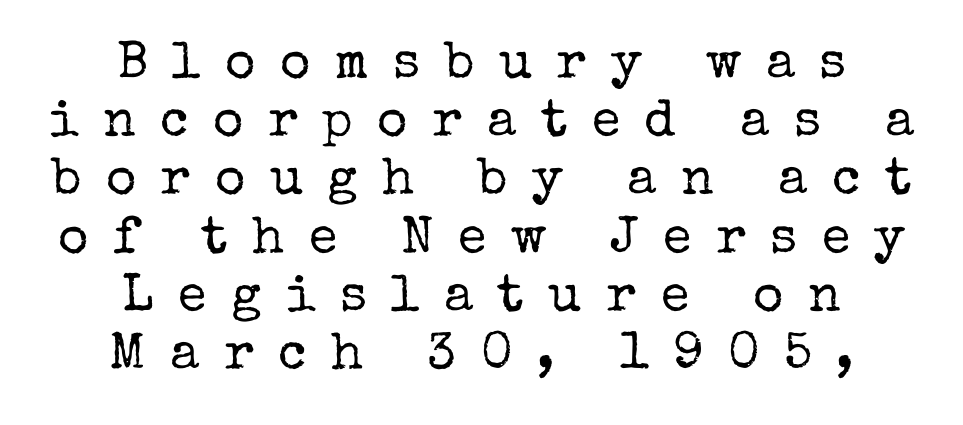
{"serif": "yes", "italic": "no", "bold": "no", "weight": "regular", "width": "normal", "stroke_contrast": "low", "x_height": "medium", "monospaced": "no", "underline": "no", "align": "center", "line_spacing": "tight", "line_spacing_ratio": 1.12, "letter_spacing": "wide", "letter_spacing_em": 0.47, "glyph_px": 52}
